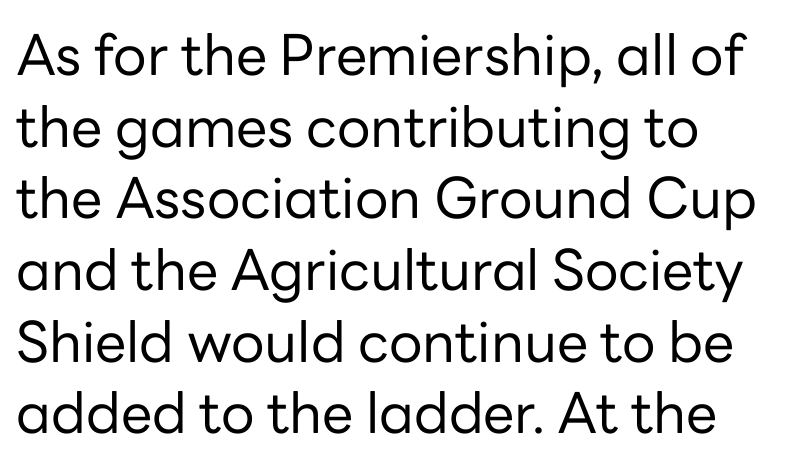
{"serif": "no", "italic": "no", "bold": "no", "weight": "regular", "width": "normal", "stroke_contrast": "low", "x_height": "medium", "monospaced": "no", "underline": "no", "align": "left", "line_spacing": "normal", "line_spacing_ratio": 1.28, "letter_spacing": "normal", "letter_spacing_em": 0.0, "glyph_px": 56}
